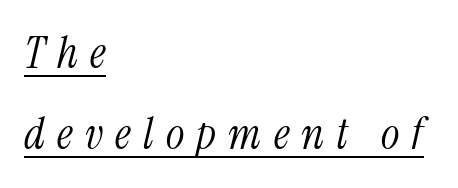
The image shows 44 px light, condensed serif type, italic (leaning right); set left-aligned, line spacing 1.85x, unusually wide letter spacing (+0.28 em), underlined; medium stroke contrast and a medium x-height.
